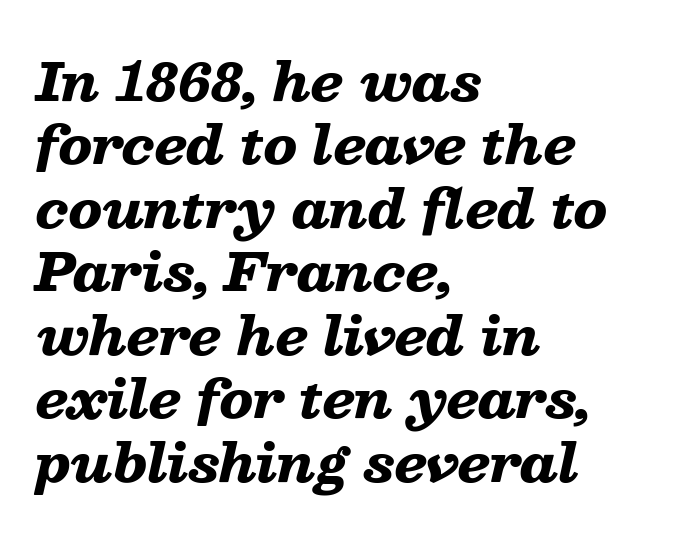
Descenders are the only things crossing below the line. Typeset ragged right — the left edge is the straight one. Yep, that's italic — everything's leaning. Caption: bold face, heavy strokes. Glyph-to-glyph distance matches everyday printed text.
